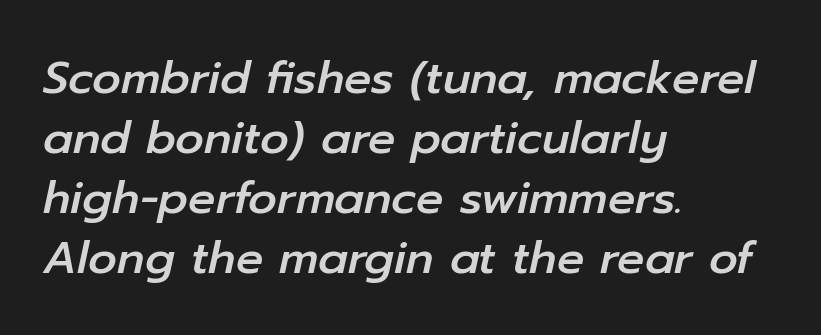
{"italic": "yes", "lean": "right", "slant_degrees": 12, "width": "normal", "stroke_contrast": "low", "x_height": "medium", "monospaced": "no", "underline": "no", "align": "left", "line_spacing": "normal", "line_spacing_ratio": 1.33, "letter_spacing": "normal", "letter_spacing_em": 0.0, "glyph_px": 45}
